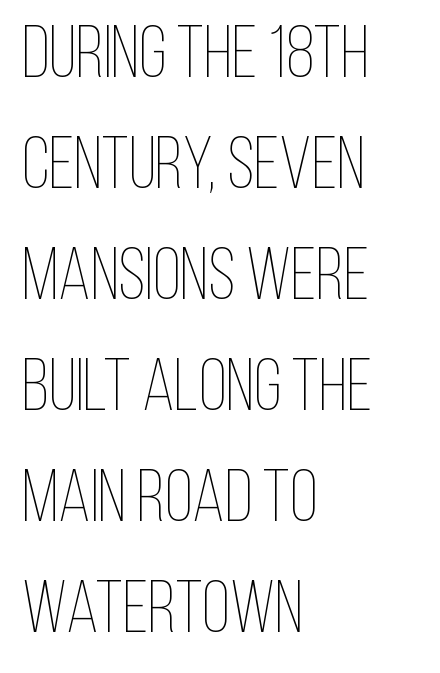
{"italic": "no", "bold": "no", "weight": "thin", "width": "condensed", "stroke_contrast": "low", "x_height": "large", "monospaced": "no", "underline": "no", "align": "left", "line_spacing": "normal", "line_spacing_ratio": 1.52, "letter_spacing": "normal", "letter_spacing_em": 0.0, "glyph_px": 73}
